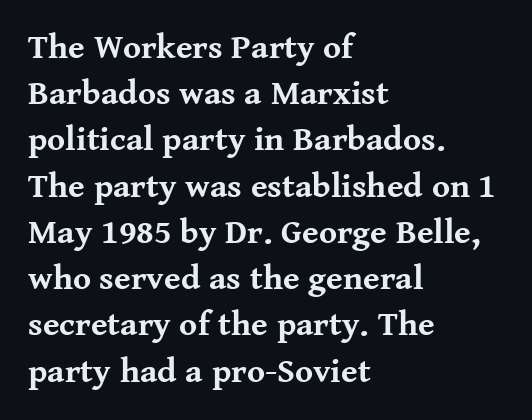
Q: Is the text bold? A: Yes.
Q: Is the text italic (slanted)? A: No, it is upright.
Q: Is the typeface a serif or a sans-serif typeface? A: Serif.
Q: Is the text underlined? A: No.
Q: How is the paragraph aligned? A: Left-aligned.
Q: Is the spacing between letters normal or unusually wide? A: Normal.
Q: Is the spacing between lines tight, normal or loose? A: Normal.
Q: Width (condensed, normal, or wide)? A: Normal.
Q: Stroke contrast? A: Medium.
Q: x-height? A: Medium.
Q: Monospaced? A: No.
